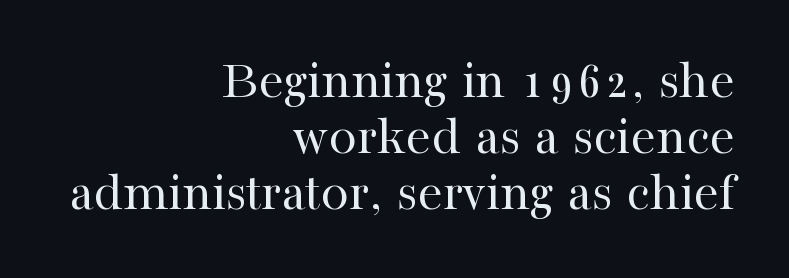
Each line ends at the same right margin while the left side varies. Looks like regular typesetting: each glyph gets only the width it needs. A roman cut, with each character standing at attention. Unbolded letterforms with no extra heft. Baseline-to-baseline distance is barely more than the letter height. You can tell from the footed stems that serif type was used.
